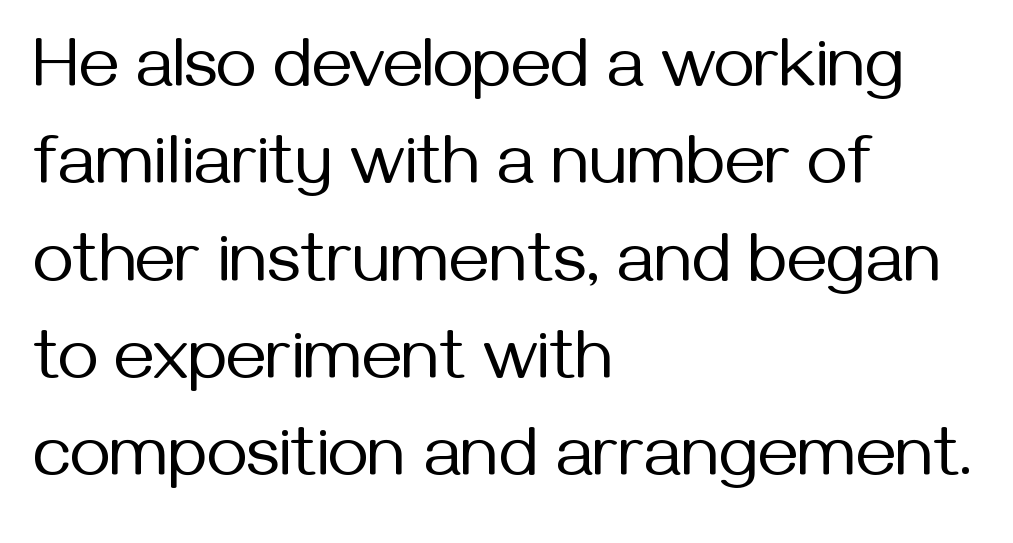
The image shows 70 px regular-weight sans-serif type, upright; set left-aligned, normal line spacing (1.39x), normal letter spacing, not underlined; medium stroke contrast and a medium x-height.
